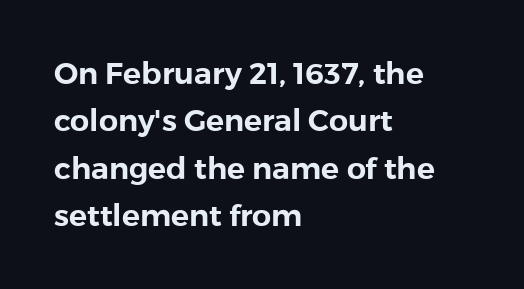
Q: Is the text italic (slanted)? A: No, it is upright.
Q: Is the typeface a serif or a sans-serif typeface? A: Sans-serif.
Q: Is the text underlined? A: No.
Q: How is the paragraph aligned? A: Left-aligned.
Q: Is the spacing between letters normal or unusually wide? A: Normal.
Q: Is the spacing between lines tight, normal or loose? A: Normal.
Q: Width (condensed, normal, or wide)? A: Normal.
Q: Stroke contrast? A: Low.
Q: x-height? A: Medium.
Q: Monospaced? A: No.
